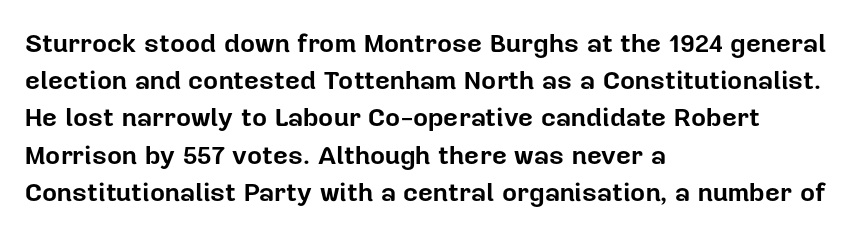
Notice how descenders clear the ascenders below comfortably — that's standard leading. Compared with an ordinary text face, these strokes are far heavier — a full bold. Compared with typical body copy, the letter spacing here is the same. Italic: no, the glyphs are upright roman. The rag falls on the right side of this text block. Descenders hang freely into open space.
